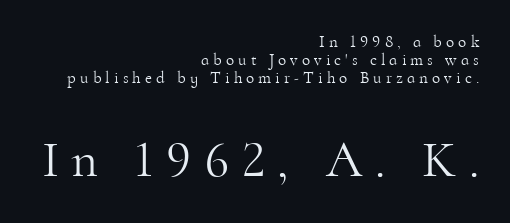
The image shows 52 px light serif type, upright; set right-aligned, tight line spacing (1.07x), unusually wide letter spacing (+0.24 em), not underlined; the second (bottom) block is 3.06x larger; high stroke contrast and a small x-height.
